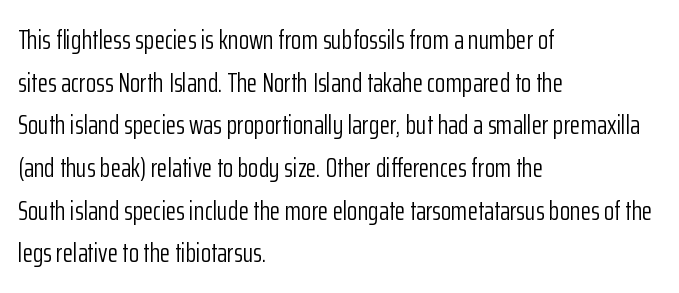
The image shows 27 px text type, upright; set left-aligned, normal line spacing (1.58x), normal letter spacing, not underlined.
